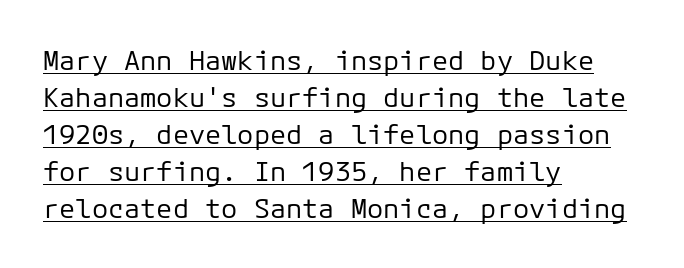
Weight: not bold — regular or lighter. There is no visible air inserted between adjacent glyphs. Typeset ragged right — the left edge is the straight one. This sample carries an underscore along the baseline area.
